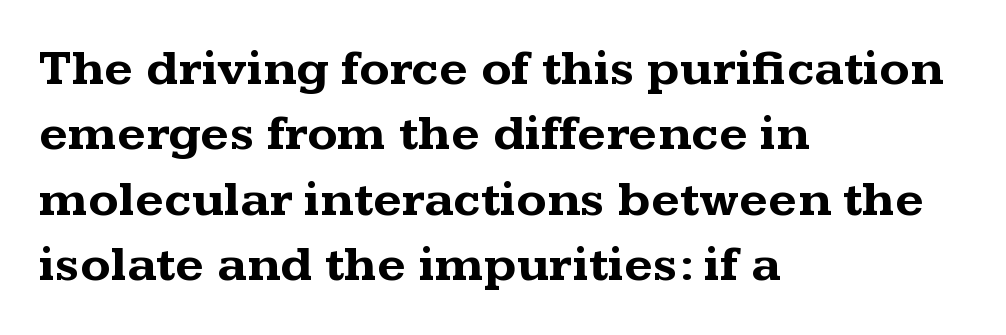
The image shows 50 px bold, wide serif type, upright; set left-aligned, normal line spacing (1.31x), normal letter spacing, not underlined; medium stroke contrast and a medium x-height.
